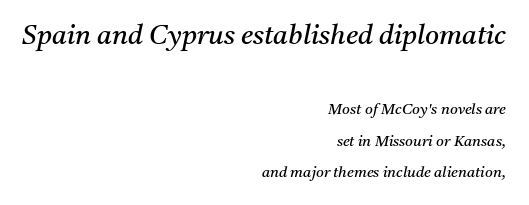
The image shows 27 px text type, italic (leaning right); set right-aligned, loose line spacing (2.12x), normal letter spacing, not underlined; the first (top) block is 1.8x larger.
